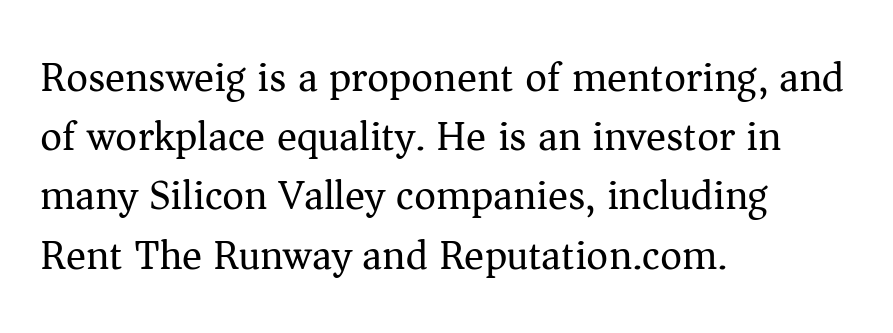
The image shows 42 px regular-weight serif type, upright; set left-aligned, normal line spacing (1.41x), normal letter spacing, not underlined; medium stroke contrast and a medium x-height.
